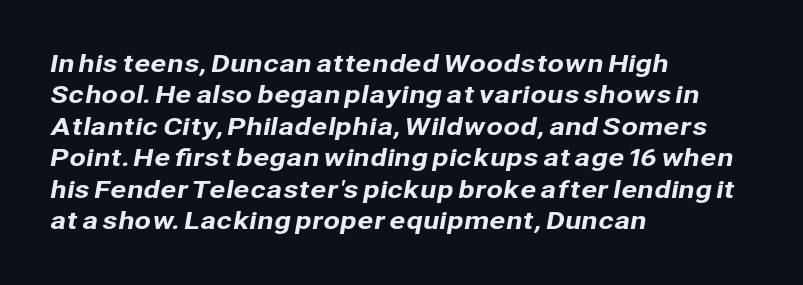
Q: Is the text underlined? A: No.
Q: How is the paragraph aligned? A: Left-aligned.
Q: Is the spacing between letters normal or unusually wide? A: Normal.
Q: Is the spacing between lines tight, normal or loose? A: Normal.
